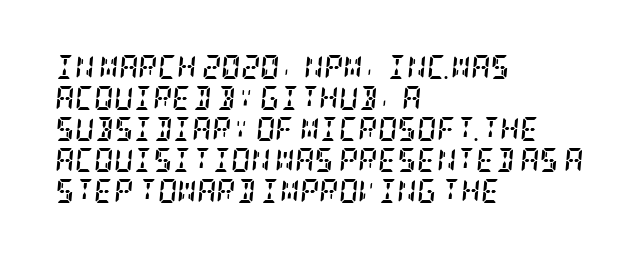
Q: Is the text bold? A: Yes.
Q: Is the text italic (slanted)? A: Yes, it leans right by about 5 degrees.
Q: Is the text underlined? A: No.
Q: How is the paragraph aligned? A: Left-aligned.
Q: Is the spacing between letters normal or unusually wide? A: Normal.
Q: Is the spacing between lines tight, normal or loose? A: Normal.
